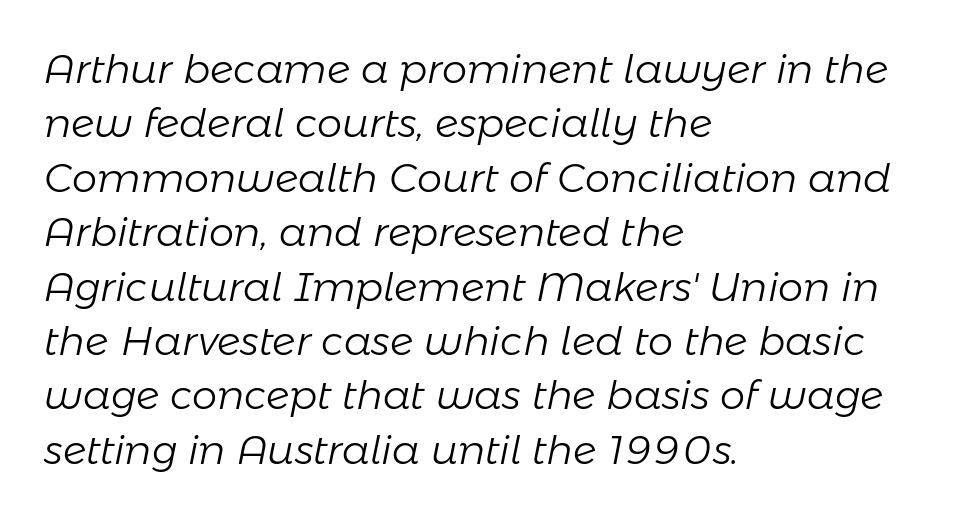
You could call the tracking neutral — neither tight nor loose. Spacing verdict: proportional, widths tailored to each character. Successive baselines arrive at the customary interval. Unbolded letterforms with no extra heft. Type without underlining. This is oblique type, the kind used for emphasis or titles.
